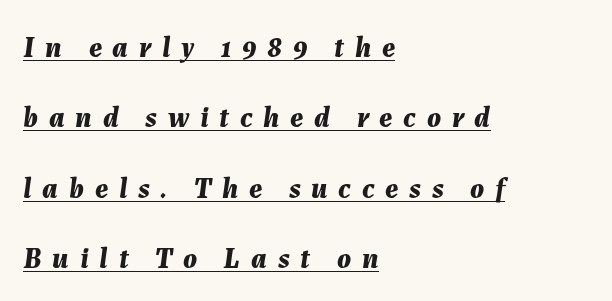
Q: Is the text bold? A: Yes.
Q: Is the text italic (slanted)? A: Yes, it leans right by about 7 degrees.
Q: Is the text underlined? A: Yes.
Q: How is the paragraph aligned? A: Left-aligned.
Q: Is the spacing between letters normal or unusually wide? A: Unusually wide.
Q: Is the spacing between lines tight, normal or loose? A: Loose.
Q: Width (condensed, normal, or wide)? A: Normal.
Q: Stroke contrast? A: Medium.
Q: x-height? A: Medium.
Q: Monospaced? A: No.
